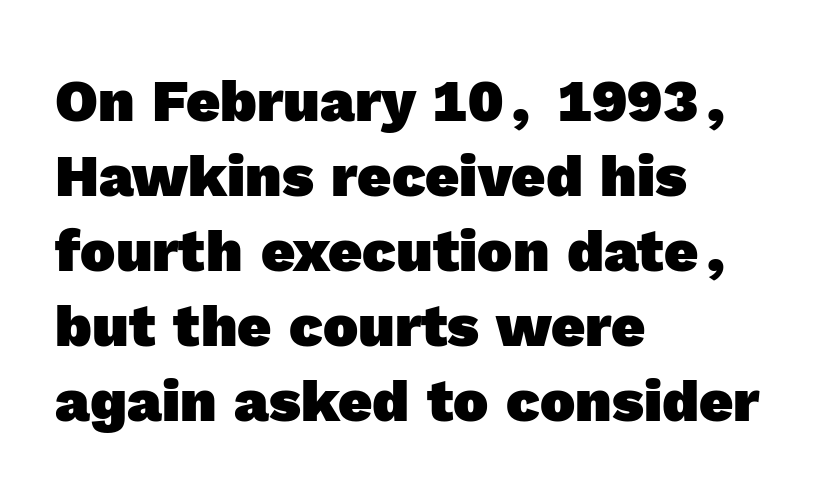
{"serif": "no", "bold": "yes", "weight": "heavy", "width": "normal", "x_height": "medium", "monospaced": "no", "underline": "no", "align": "left", "line_spacing": "normal", "line_spacing_ratio": 1.27, "letter_spacing": "normal", "letter_spacing_em": 0.0, "glyph_px": 59}
